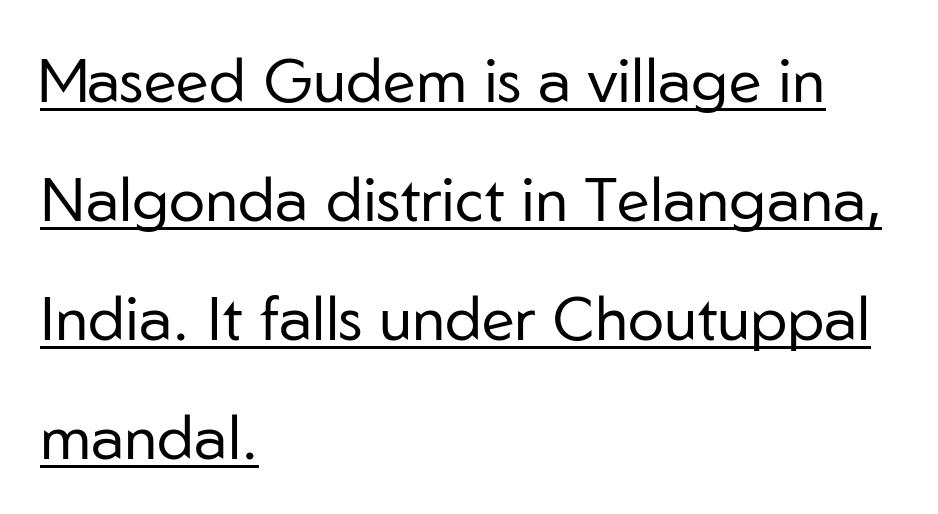
{"serif": "no", "italic": "no", "bold": "no", "weight": "regular", "width": "normal", "stroke_contrast": "low", "x_height": "medium", "monospaced": "no", "underline": "yes", "align": "left", "line_spacing": "loose", "line_spacing_ratio": 1.95, "letter_spacing": "normal", "letter_spacing_em": 0.0, "glyph_px": 61}
